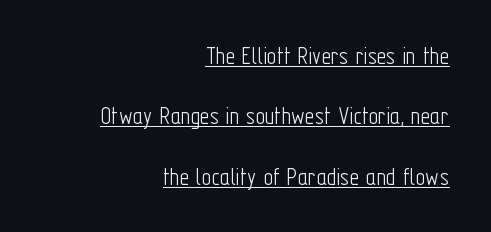
Q: Is the text bold? A: No.
Q: Is the text italic (slanted)? A: No, it is upright.
Q: Is the text underlined? A: Yes.
Q: How is the paragraph aligned? A: Right-aligned.
Q: Is the spacing between letters normal or unusually wide? A: Normal.
Q: Is the spacing between lines tight, normal or loose? A: Loose.
